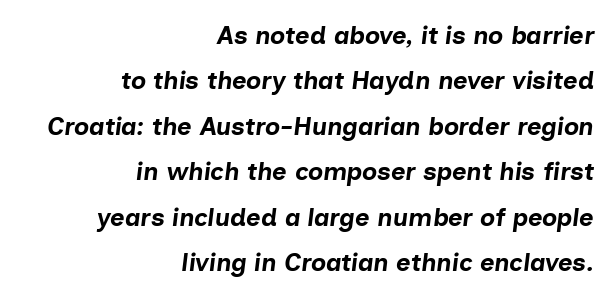
The lines are quadded right. These lines carry a lot of weight — the face is fully bold. Designer's note — italics engaged. A clean baseline with only descenders dipping below it. Each word holds together tightly as a unit, with standard inter-letter gaps.
